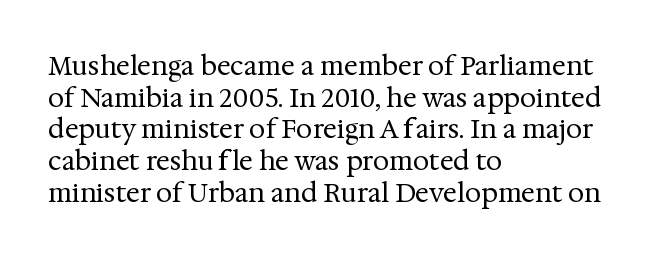
The image shows 26 px text type, upright; set left-aligned, line spacing 1.22x, normal letter spacing, not underlined.
